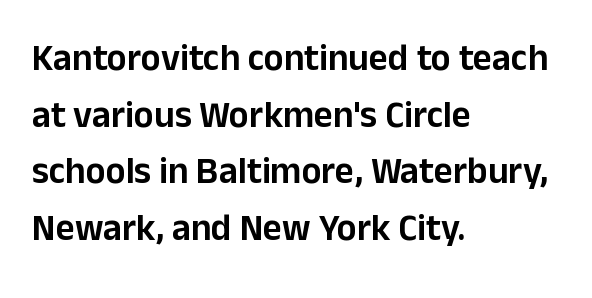
{"serif": "no", "italic": "no", "width": "normal", "stroke_contrast": "low", "x_height": "medium", "monospaced": "no", "underline": "no", "align": "left", "line_spacing": "normal", "line_spacing_ratio": 1.53, "letter_spacing": "normal", "letter_spacing_em": 0.0, "glyph_px": 37}
